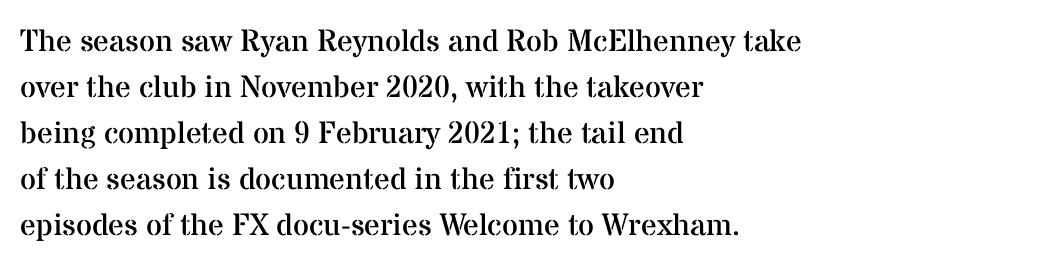
The image shows 31 px regular-weight serif type, upright; set left-aligned, normal line spacing (1.48x), normal letter spacing, not underlined; medium stroke contrast and a medium x-height.
